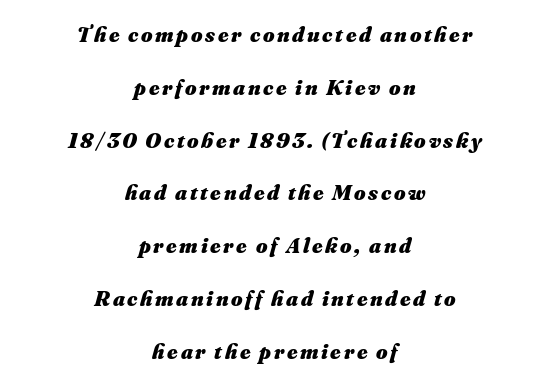
The image shows 22 px bold type, italic (leaning right); set centered, loose line spacing (2.4x), not underlined.
